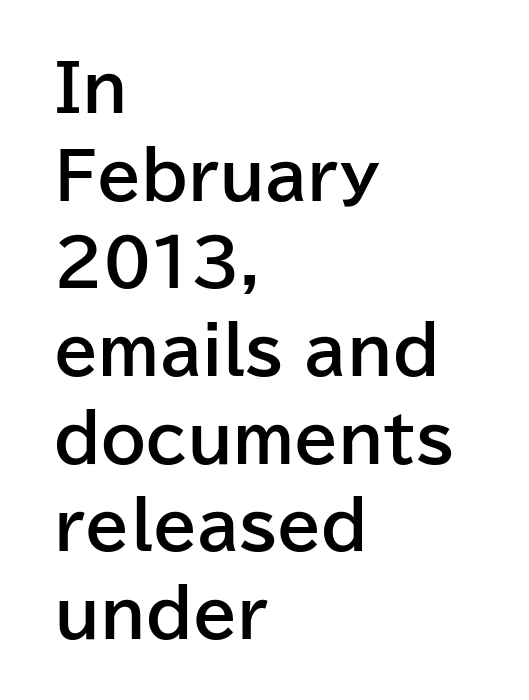
The image shows 64 px bold sans-serif type, upright; set left-aligned, normal line spacing (1.37x), normal letter spacing, not underlined; low stroke contrast and a medium x-height.
